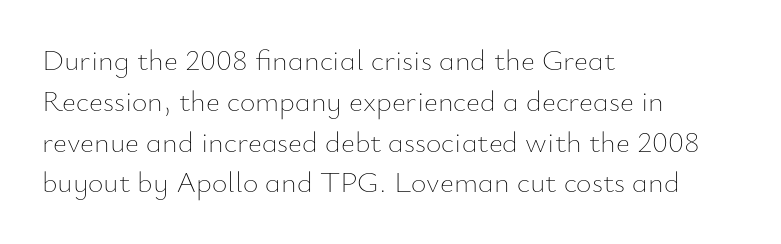
Q: Is the text bold? A: No.
Q: Is the text italic (slanted)? A: No, it is upright.
Q: Is the text underlined? A: No.
Q: How is the paragraph aligned? A: Left-aligned.
Q: Is the spacing between letters normal or unusually wide? A: Normal.
Q: Is the spacing between lines tight, normal or loose? A: Normal.
Q: Width (condensed, normal, or wide)? A: Normal.
Q: Stroke contrast? A: Low.
Q: x-height? A: Small.
Q: Monospaced? A: No.
